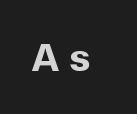
Spacing verdict: proportional, widths tailored to each character. Bare-footed words on every line. I'd describe the lettering as bold — thick and assertive. A roman cut, with each character standing at attention. Observe the absence of serifs on each vertical stroke in this sample.
